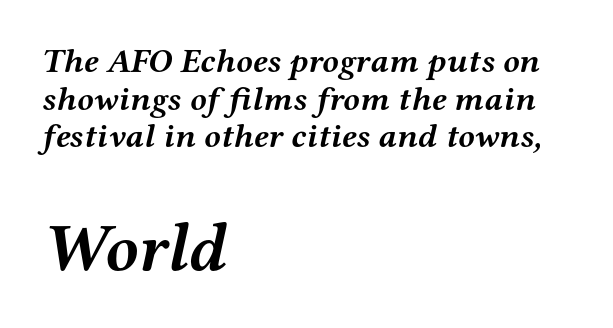
The image shows 68 px semibold, wide serif type, italic (leaning right); set left-aligned, tight line spacing (1.11x), normal letter spacing, not underlined; the second (bottom) block is 2.0x larger; medium stroke contrast and a medium x-height.
